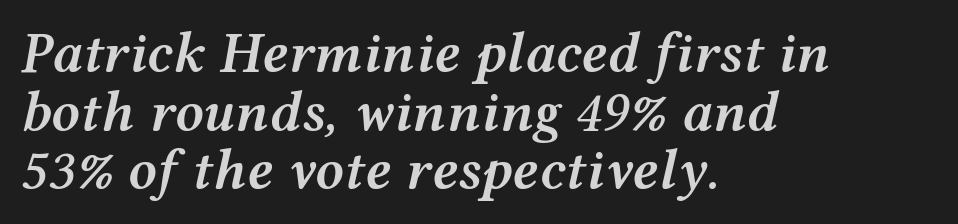
Q: Is the text bold? A: Semi-bold.
Q: Is the text italic (slanted)? A: Yes, it leans right by about 12 degrees.
Q: Is the text underlined? A: No.
Q: How is the paragraph aligned? A: Left-aligned.
Q: Is the spacing between letters normal or unusually wide? A: Normal.
Q: Is the spacing between lines tight, normal or loose? A: Tight.
Q: Width (condensed, normal, or wide)? A: Wide.
Q: Stroke contrast? A: Medium.
Q: x-height? A: Medium.
Q: Monospaced? A: No.
